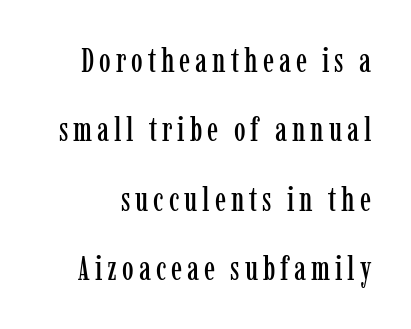
Every stem runs plumb, perpendicular to the baseline. Unlike a clean sans, this face finishes its strokes with serifs. Only glyphs here, with clear space below each row. This sample has the flowing, uneven cadence of proportional lettering. Horizontal bands of white between lines are thick stripes.
